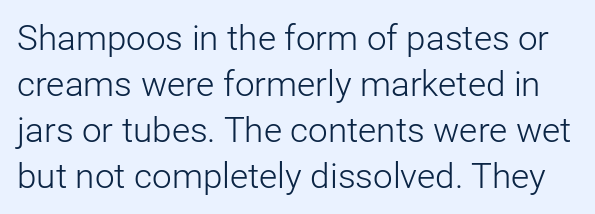
The space directly below the letters is spotless. Look at the tracking — it's just the regular setting, nothing added. Posture: straight, roman, zero tilt. The passage shown is typed in a proportional face where columns would drift. The vertical gap from one line to the next is medium.
